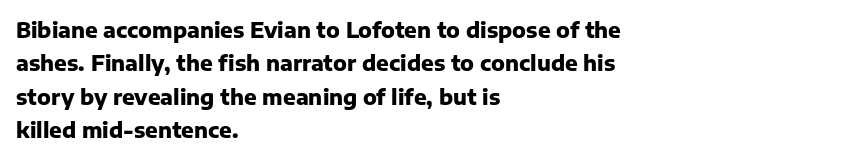
The lines sit at an ordinary, default distance from one another. Bare-footed words on every line. The rendering uses a bold face; every stroke is thick and dark. Posture: upright roman.
